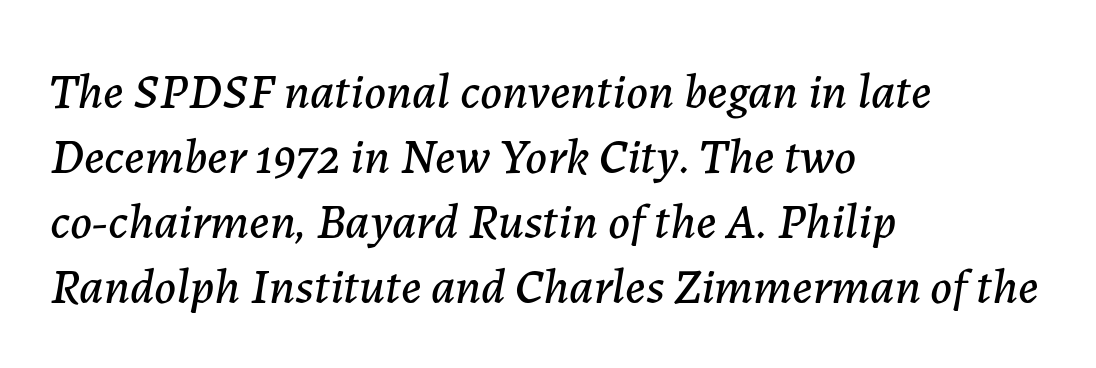
Q: Is the text italic (slanted)? A: Yes, it leans right by about 7 degrees.
Q: Is the text underlined? A: No.
Q: How is the paragraph aligned? A: Left-aligned.
Q: Is the spacing between letters normal or unusually wide? A: Normal.
Q: Is the spacing between lines tight, normal or loose? A: Normal.
Q: Width (condensed, normal, or wide)? A: Normal.
Q: Stroke contrast? A: Low.
Q: x-height? A: Medium.
Q: Monospaced? A: No.
